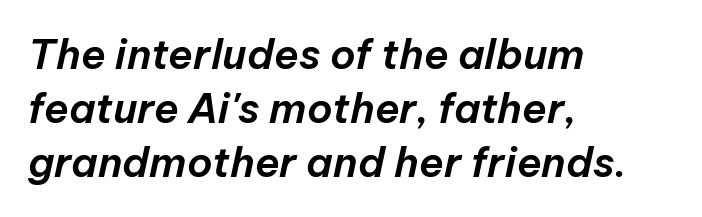
Spacing verdict: proportional, widths tailored to each character. What stands out about the letter spacing? Nothing — it is the standard amount. This block has exactly the height ordinary leading produces. The string is rendered with underlining switched off. The rendering anchors every line to the left-hand side.
